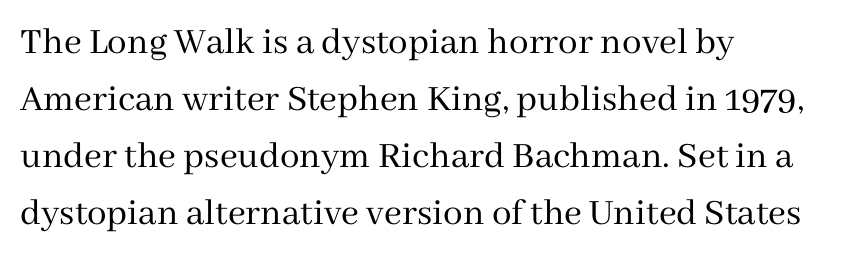
The image shows 39 px regular-weight serif type, upright; set left-aligned, normal line spacing (1.46x), normal letter spacing, not underlined; medium stroke contrast and a medium x-height.
